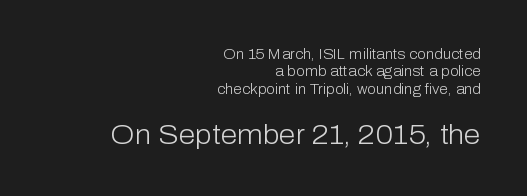
A typesetter would call this zero additional tracking. Short and long lines alike share a common ending point at right. Notice how the stems are strictly vertical — no italics here. Bigger letters appear in the bottom chunk; the top chunk is reduced.
